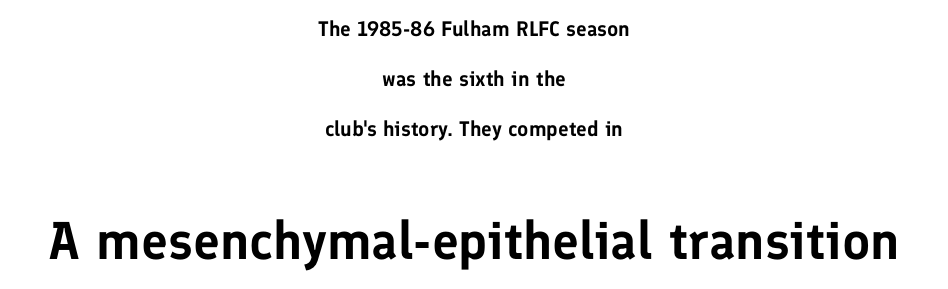
This is the regular roman posture of the typeface. The glyphs are unaccompanied by any horizontal stroke below them. One-word summary of the alignment: center. The horizontal fit of the characters is conventional and even. Whoever set this made the second block the dominant, larger element. The vertical gap from one line to the next is large.
